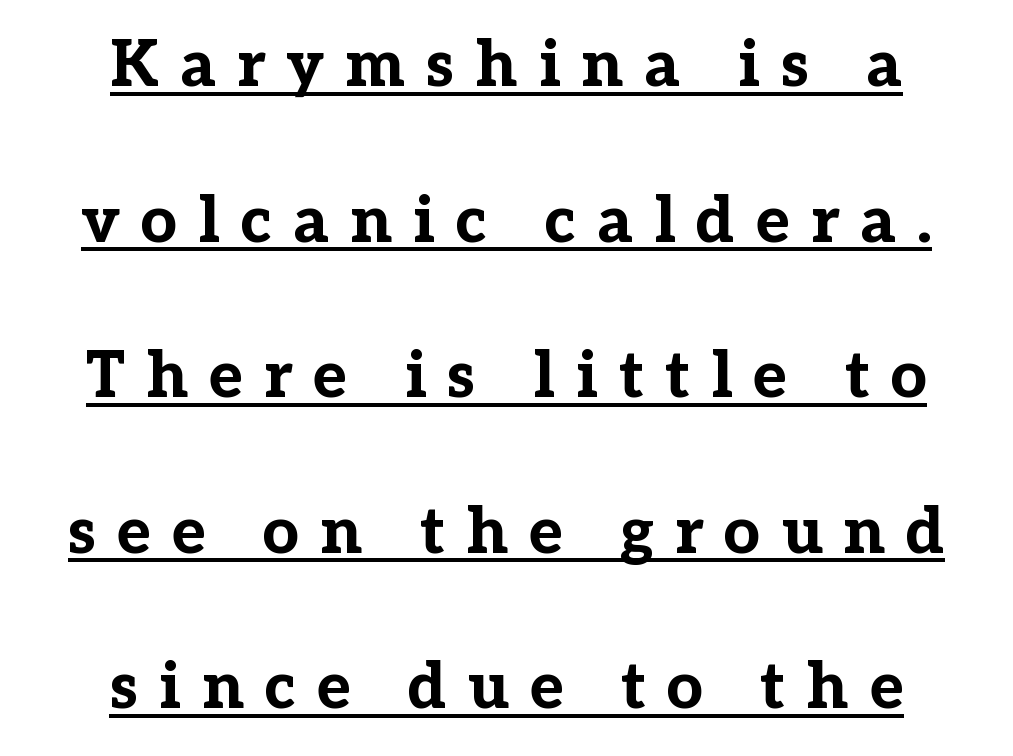
A student would call this center alignment; a typographer would say set centered. You could not count columns in this text — the font is proportionally spaced. The face used here is rendered with a markedly widened letterfit. Every character sits straight up, as roman type does. You can see a thin bar hugging the bottom of the glyphs.
